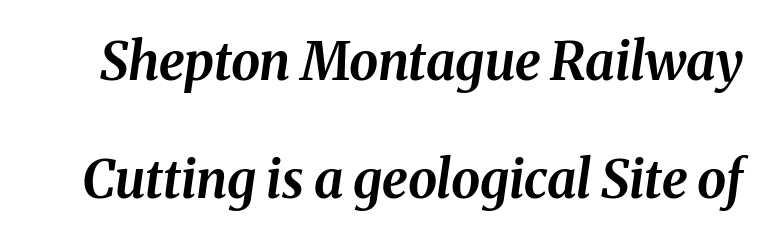
No word sits above an underline. One glance says open: line gaps are wider than usual. The specimen reads as italic at a glance. Stroke thickness is high; the sample reads as a true bold.
